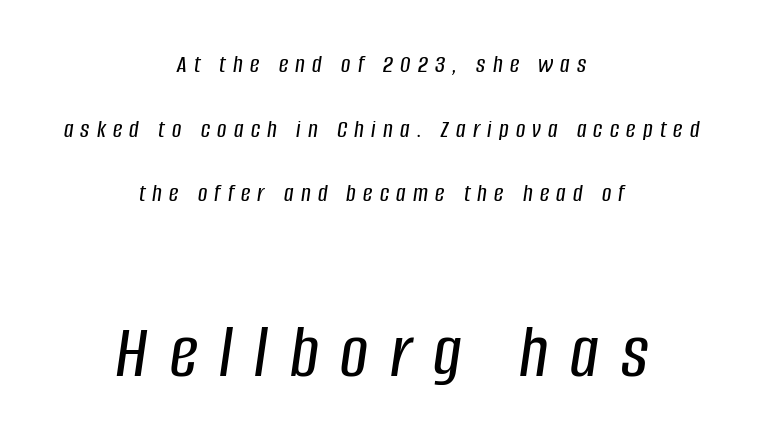
The strip under each line holds only bare page. The tracking reads as deliberately expanded to a designer's eye. Think of a printed novel: that variable character pitch is what you see here. In this sample the second text group is rendered at the bigger scale.
